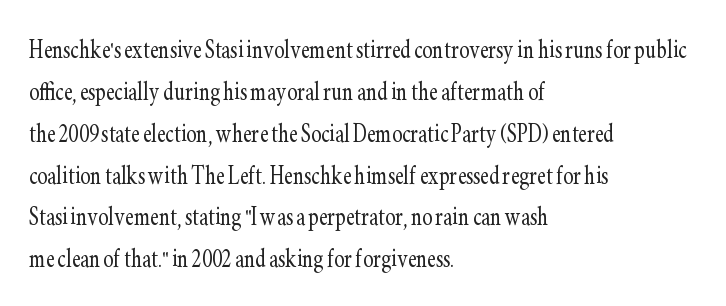
The image shows 31 px light, condensed serif type, upright; set left-aligned, normal line spacing (1.35x), normal letter spacing, not underlined; low stroke contrast and a small x-height.
